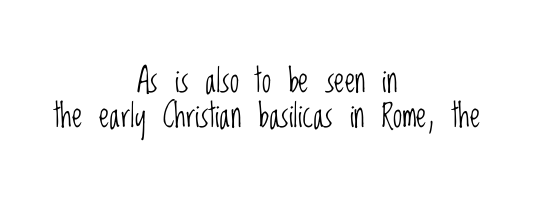
{"serif": "no", "italic": "no", "bold": "no", "weight": "light", "width": "condensed", "stroke_contrast": "low", "x_height": "large", "monospaced": "no", "underline": "no", "align": "center", "line_spacing": "tight", "line_spacing_ratio": 1.07, "letter_spacing": "normal", "letter_spacing_em": 0.0, "glyph_px": 33}
